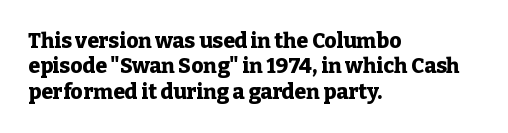
{"italic": "no", "bold": "yes", "underline": "no", "align": "left", "line_spacing_ratio": 1.21, "letter_spacing": "normal", "letter_spacing_em": 0.0, "glyph_px": 21}
